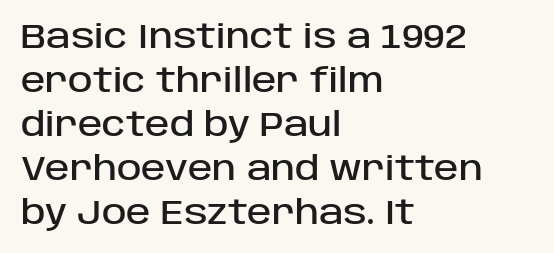
Notice how descenders clear the ascenders below comfortably — that's standard leading. The characters display no serif detailing; their extremities are plain. Every character sits straight up, as roman type does. Lines of text with bare space underneath.
